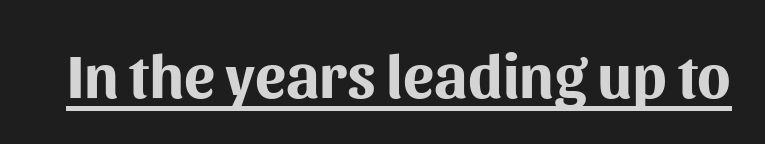
{"serif": "no", "italic": "no", "bold": "yes", "weight": "bold", "width": "normal", "stroke_contrast": "medium", "x_height": "medium", "monospaced": "no", "underline": "yes", "letter_spacing": "normal", "letter_spacing_em": 0.0, "glyph_px": 62}
